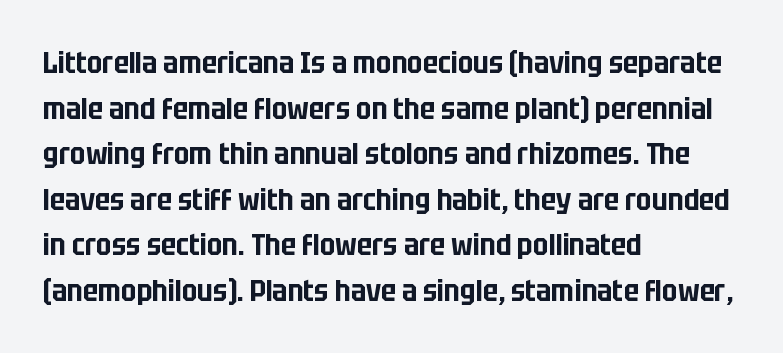
{"serif": "no", "italic": "no", "width": "condensed", "stroke_contrast": "low", "x_height": "large", "monospaced": "no", "underline": "no", "align": "left", "line_spacing": "normal", "line_spacing_ratio": 1.52, "letter_spacing": "normal", "letter_spacing_em": 0.0, "glyph_px": 30}
